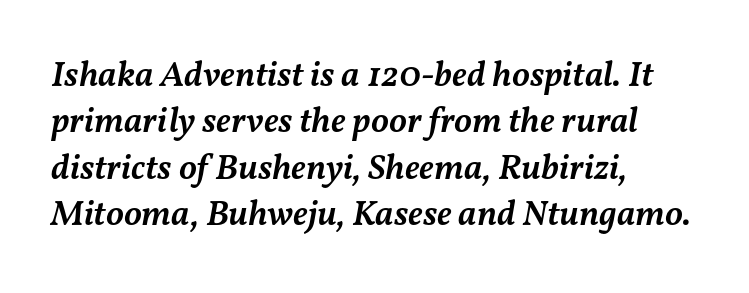
{"italic": "yes", "lean": "right", "slant_degrees": 11, "bold": "semi", "weight": "semibold", "width": "normal", "stroke_contrast": "medium", "x_height": "medium", "monospaced": "no", "underline": "no", "align": "left", "line_spacing": "normal", "line_spacing_ratio": 1.29, "letter_spacing": "normal", "letter_spacing_em": 0.0, "glyph_px": 36}
